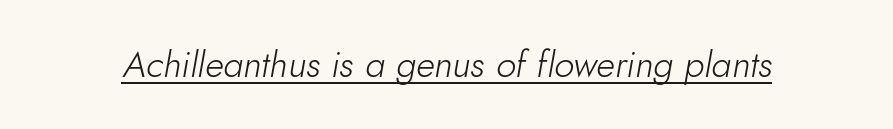
Q: Is the text bold? A: No.
Q: Is the text italic (slanted)? A: Yes, it leans right by about 10 degrees.
Q: Is the text underlined? A: Yes.
Q: Is the spacing between letters normal or unusually wide? A: Normal.
Q: Width (condensed, normal, or wide)? A: Normal.
Q: Stroke contrast? A: Low.
Q: x-height? A: Small.
Q: Monospaced? A: No.
